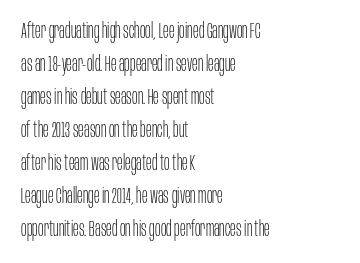
Q: Is the text bold? A: No.
Q: Is the text italic (slanted)? A: No, it is upright.
Q: Is the text underlined? A: No.
Q: How is the paragraph aligned? A: Left-aligned.
Q: Is the spacing between letters normal or unusually wide? A: Normal.
Q: Is the spacing between lines tight, normal or loose? A: Normal.
